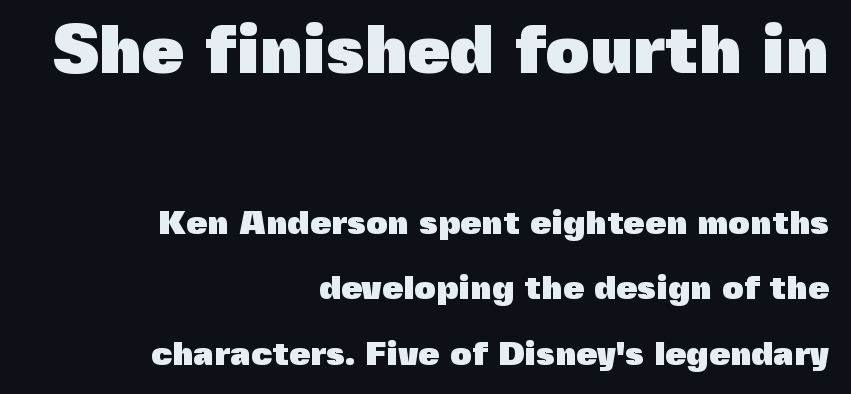
The image shows 68 px heavy sans-serif type, upright; set right-aligned, loose line spacing (1.93x), normal letter spacing, not underlined; the first (top) block is 2.0x larger; a medium x-height.
